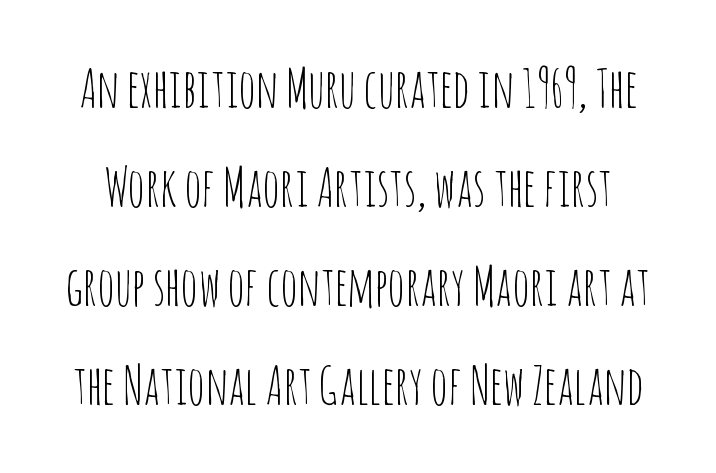
Q: Is the text bold? A: No.
Q: Is the text italic (slanted)? A: No, it is upright.
Q: Is the typeface a serif or a sans-serif typeface? A: Sans-serif.
Q: Is the text underlined? A: No.
Q: Is the spacing between letters normal or unusually wide? A: Normal.
Q: Width (condensed, normal, or wide)? A: Condensed.
Q: Stroke contrast? A: Low.
Q: x-height? A: Large.
Q: Monospaced? A: No.
